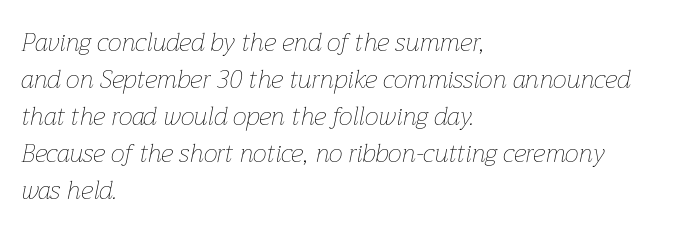
{"italic": "yes", "lean": "right", "slant_degrees": 12, "bold": "no", "underline": "no", "align": "left", "line_spacing": "normal", "line_spacing_ratio": 1.48, "letter_spacing": "normal", "letter_spacing_em": 0.0, "glyph_px": 25}
